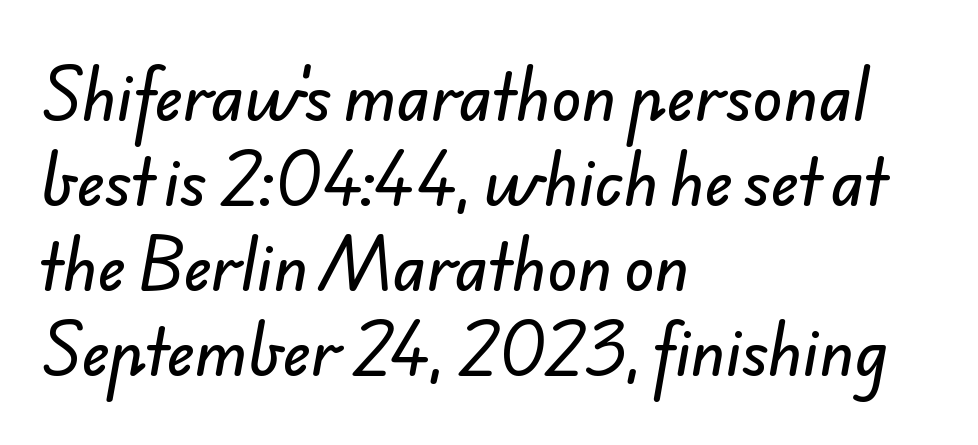
The image shows 62 px sans-serif type; set left-aligned, normal line spacing (1.37x), normal letter spacing, not underlined; low stroke contrast and a small x-height.
